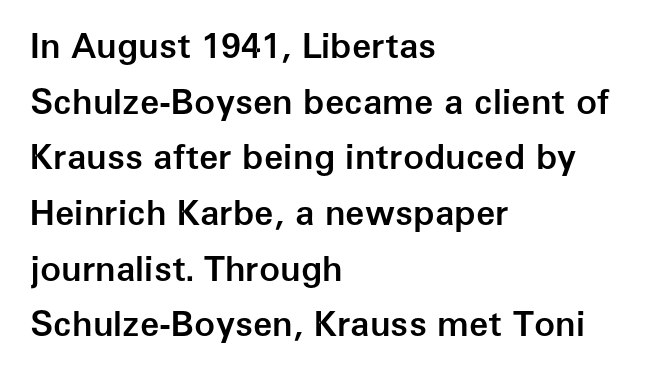
The image shows 35 px semibold sans-serif type, upright; set left-aligned, normal line spacing (1.59x), normal letter spacing, not underlined; low stroke contrast and a medium x-height.
